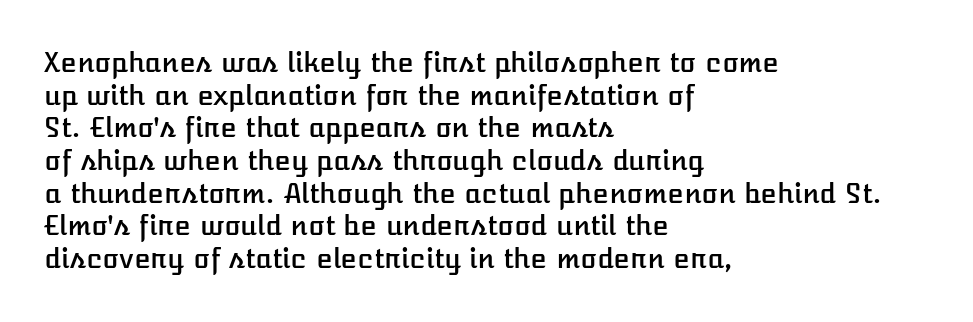
Q: Is the text italic (slanted)? A: No, it is upright.
Q: Is the text underlined? A: No.
Q: How is the paragraph aligned? A: Left-aligned.
Q: Is the spacing between letters normal or unusually wide? A: Normal.
